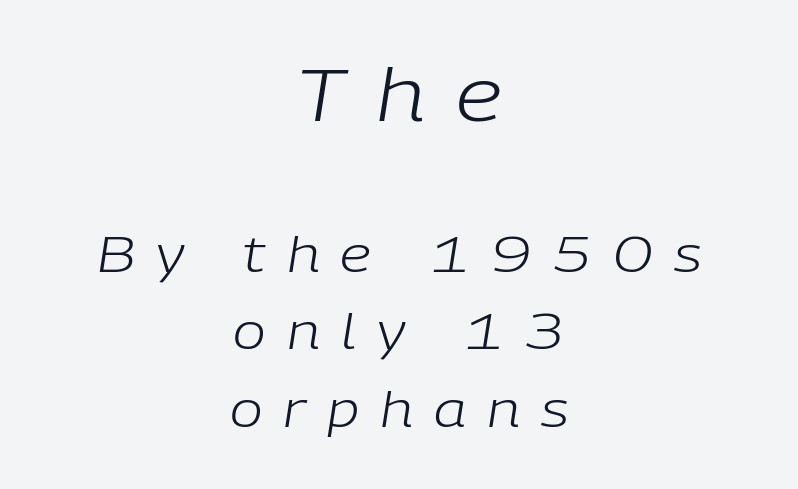
The lines sit at an ordinary, default distance from one another. The passage is arranged like a title page — every line centered. The rendering applies a slant to the glyphs. Here the first block reads like a headline and the second like body copy.
